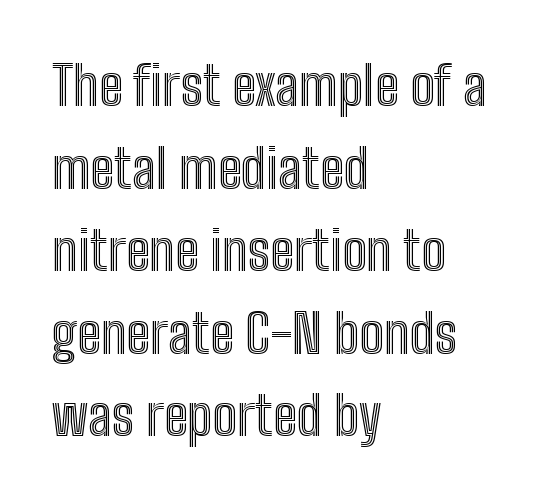
A typesetter would call this leading conventional body-copy spacing. This sample has the flowing, uneven cadence of proportional lettering. Anything drawn beneath the words? Only blank space. A typesetter would mark this as roman, not italic. Which margin do the lines hug? The left one — the right edge is uneven.
